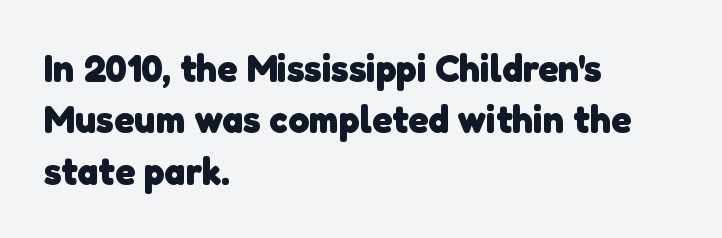
{"serif": "no", "bold": "yes", "weight": "heavy", "width": "normal", "stroke_contrast": "low", "x_height": "medium", "monospaced": "no", "underline": "no", "align": "left", "line_spacing": "normal", "line_spacing_ratio": 1.35, "letter_spacing": "normal", "letter_spacing_em": 0.0, "glyph_px": 38}
